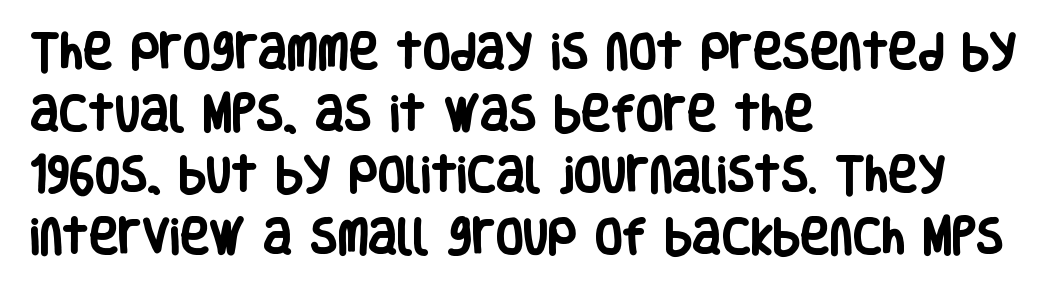
Line spacing here is normal. A classic flush-left, rag-right setting is used for this passage. Rendered with straight, roman letterforms. Glance below the letters and you will spot only blank space. This sample has the flowing, uneven cadence of proportional lettering.
